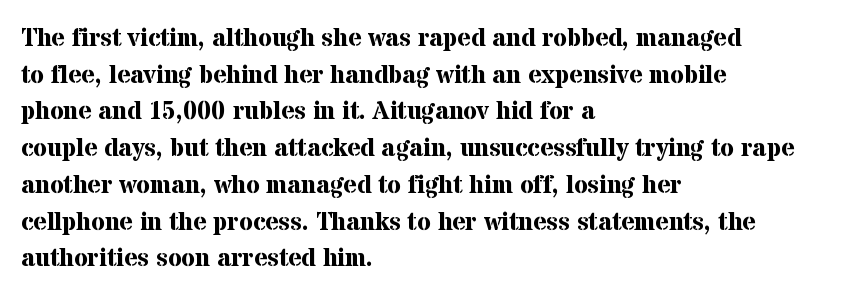
The image shows 25 px bold type, upright; set left-aligned, normal line spacing (1.47x), normal letter spacing, not underlined.
